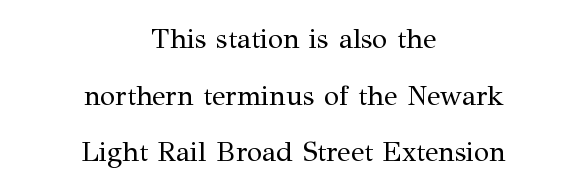
{"serif": "yes", "italic": "no", "bold": "no", "weight": "regular", "width": "normal", "stroke_contrast": "medium", "x_height": "medium", "monospaced": "no", "underline": "no", "align": "center", "line_spacing": "loose", "line_spacing_ratio": 2.02, "letter_spacing": "normal", "letter_spacing_em": 0.0, "glyph_px": 28}
